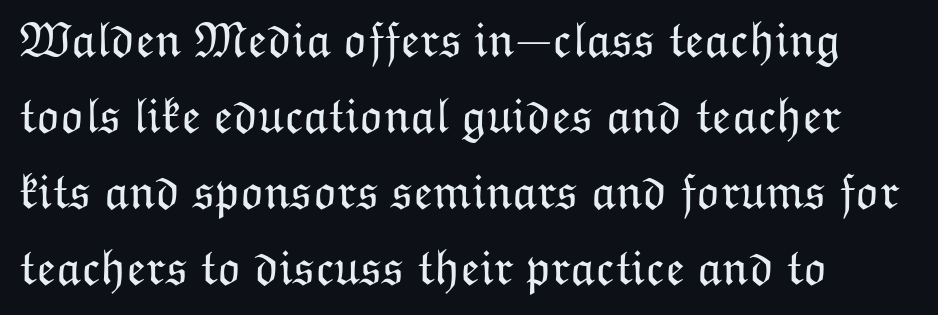
Q: Is the text bold? A: No.
Q: Is the text italic (slanted)? A: No, it is upright.
Q: Is the text underlined? A: No.
Q: How is the paragraph aligned? A: Left-aligned.
Q: Is the spacing between letters normal or unusually wide? A: Normal.
Q: Is the spacing between lines tight, normal or loose? A: Normal.
Q: Width (condensed, normal, or wide)? A: Normal.
Q: Stroke contrast? A: Low.
Q: x-height? A: Medium.
Q: Monospaced? A: No.
